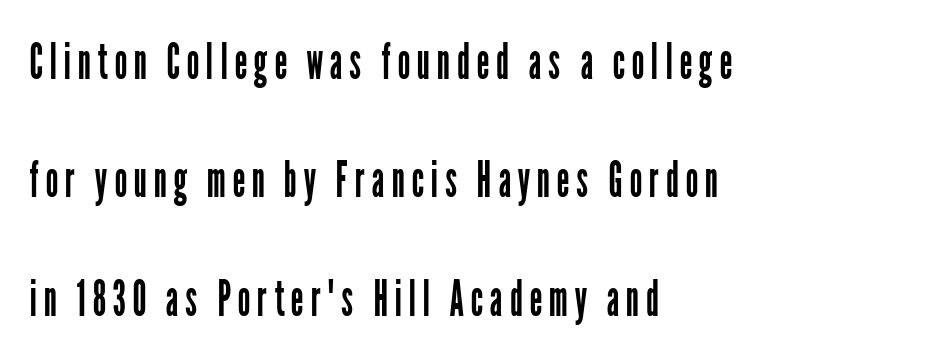
{"serif": "no", "italic": "no", "bold": "no", "weight": "regular", "width": "condensed", "stroke_contrast": "low", "x_height": "medium", "monospaced": "no", "underline": "no", "align": "left", "line_spacing": "loose", "line_spacing_ratio": 2.32, "glyph_px": 51}
